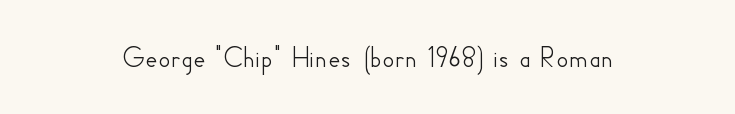
The image shows 30 px sans-serif type, upright; set centered, normal letter spacing, not underlined; low stroke contrast and a small x-height.
